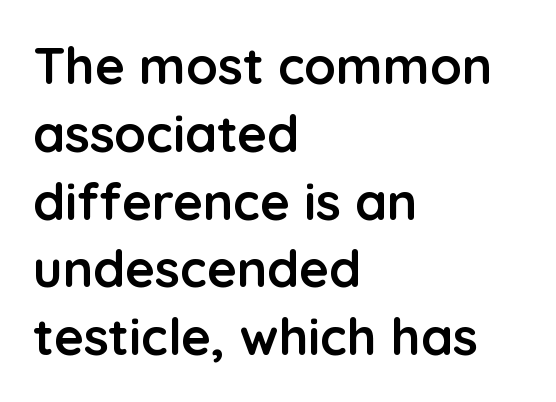
The image shows 51 px semibold sans-serif type, upright; set left-aligned, normal line spacing (1.33x), normal letter spacing, not underlined; low stroke contrast and a medium x-height.
